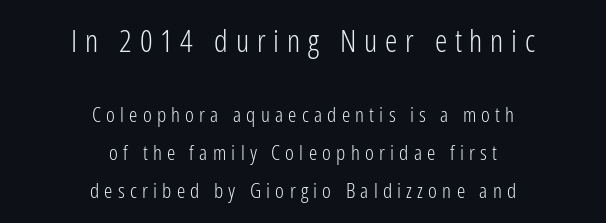
Q: Is the text bold? A: No.
Q: Is the text italic (slanted)? A: No, it is upright.
Q: Is the typeface a serif or a sans-serif typeface? A: Sans-serif.
Q: Is the text underlined? A: No.
Q: How is the paragraph aligned? A: Centered.
Q: Is the spacing between letters normal or unusually wide? A: Unusually wide.
Q: Which block of text is set in a larger size, the first (top) or the second (bottom)? A: The first (top) one.
Q: Width (condensed, normal, or wide)? A: Condensed.
Q: Stroke contrast? A: Low.
Q: x-height? A: Medium.
Q: Monospaced? A: No.
